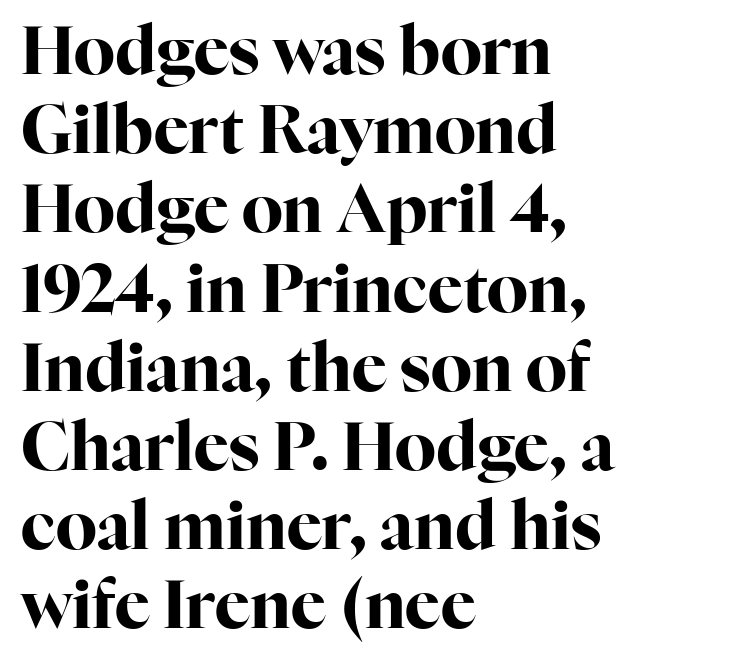
Is the type bold? Yes — the strokes are clearly thick and heavy. A clean baseline with only descenders dipping below it. Is there any slant? The stems are plumb. Examine the stroke ends and you'll spot serifs. The passage shown is typed in a proportional face where columns would drift. Reading down the block, your eye returns to a fixed left position each line.
